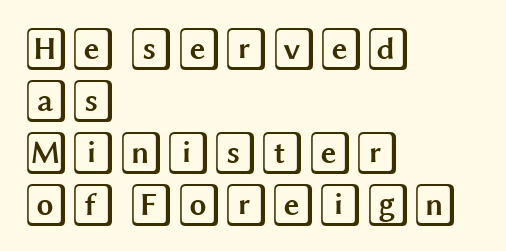
{"italic": "no", "width": "wide", "x_height": "large", "underline": "no", "align": "left", "line_spacing_ratio": 1.21, "letter_spacing": "normal", "letter_spacing_em": 0.0, "glyph_px": 43}
